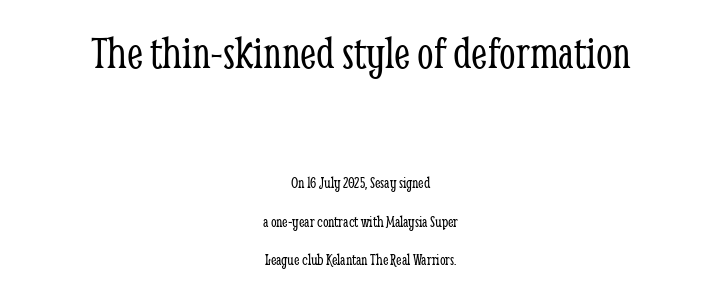
Unbolded letterforms with no extra heft. The lines are spread far apart with generous leading. These lines were composed using upright roman letters. A clean baseline with only descenders dipping below it.
